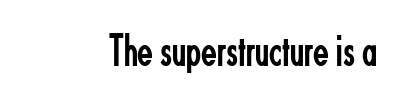
The image shows 46 px regular-weight, condensed sans-serif type, upright; set normal letter spacing, not underlined; low stroke contrast and a small x-height.
